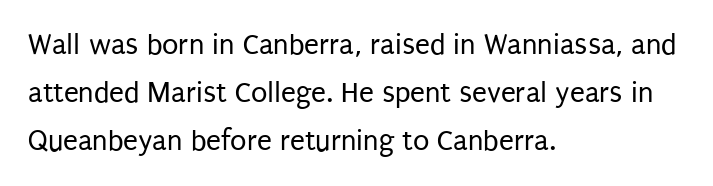
Normally led — the rows are evenly, conventionally spaced. This sample uses a sans-serif face. Varying glyph widths throughout — classic text-font behaviour. Compared with a centered layout, this one pins lines to the left instead. Any mark beneath the type? The region is blank. Compared with typical body copy, the letter spacing here is the same.
